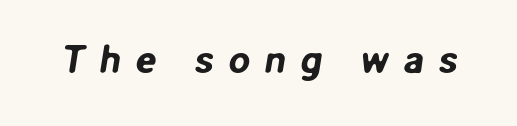
No word sits above an underline. There is plenty of visible air inserted between adjacent glyphs. Character widths vary here, with narrow letters taking less room than wide ones. Classification — sans serif.
